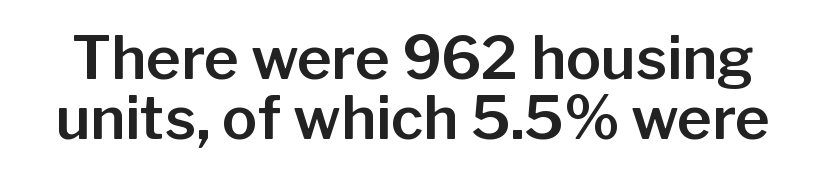
The image shows 59 px sans-serif type, upright; set tight line spacing (1.02x), normal letter spacing, not underlined; low stroke contrast and a medium x-height.
